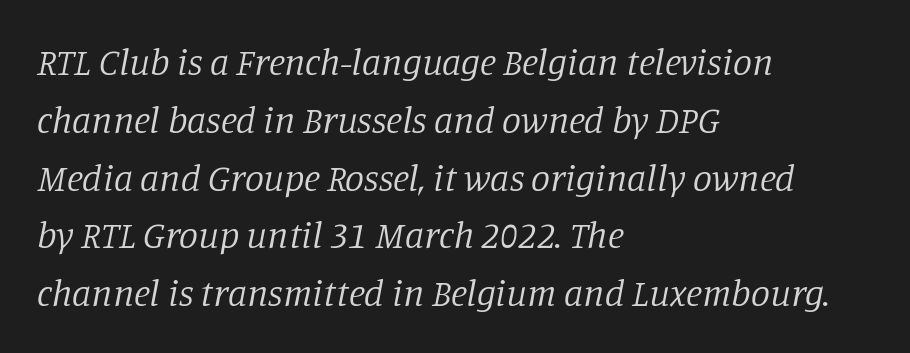
{"serif": "yes", "italic": "yes", "lean": "right", "slant_degrees": 11, "bold": "no", "weight": "regular", "width": "normal", "stroke_contrast": "low", "x_height": "large", "monospaced": "no", "underline": "no", "align": "left", "line_spacing": "normal", "line_spacing_ratio": 1.52, "letter_spacing": "normal", "letter_spacing_em": 0.0, "glyph_px": 38}
